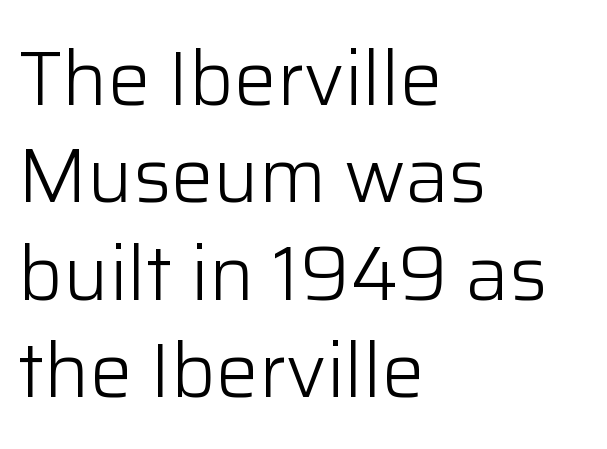
Q: Is the text bold? A: No.
Q: Is the text italic (slanted)? A: No, it is upright.
Q: Is the typeface a serif or a sans-serif typeface? A: Sans-serif.
Q: Is the text underlined? A: No.
Q: How is the paragraph aligned? A: Left-aligned.
Q: Is the spacing between letters normal or unusually wide? A: Normal.
Q: Is the spacing between lines tight, normal or loose? A: Normal.
Q: Width (condensed, normal, or wide)? A: Normal.
Q: Stroke contrast? A: Low.
Q: x-height? A: Medium.
Q: Monospaced? A: No.
